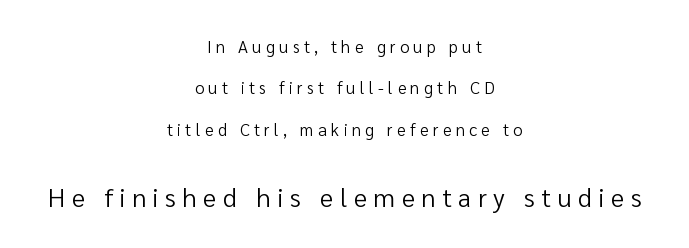
The image shows 26 px text type, upright; set centered, loose line spacing (2.43x), unusually wide letter spacing (+0.25 em), not underlined; the second (bottom) block is 1.53x larger.
